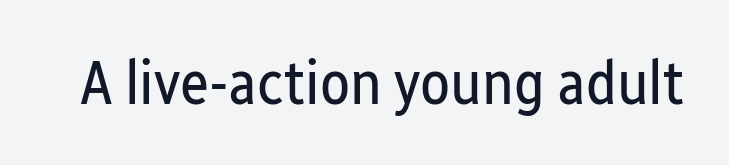
{"serif": "no", "italic": "no", "bold": "no", "weight": "regular", "width": "condensed", "stroke_contrast": "low", "x_height": "medium", "monospaced": "no", "underline": "no", "letter_spacing": "normal", "letter_spacing_em": 0.0, "glyph_px": 62}
